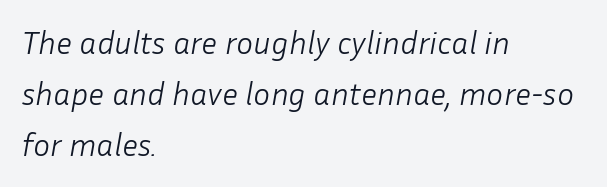
Q: Is the text bold? A: No.
Q: Is the text italic (slanted)? A: Yes, it leans right by about 10 degrees.
Q: Is the text underlined? A: No.
Q: How is the paragraph aligned? A: Left-aligned.
Q: Is the spacing between letters normal or unusually wide? A: Normal.
Q: Is the spacing between lines tight, normal or loose? A: Normal.
Q: Width (condensed, normal, or wide)? A: Normal.
Q: Stroke contrast? A: Low.
Q: x-height? A: Medium.
Q: Monospaced? A: No.
